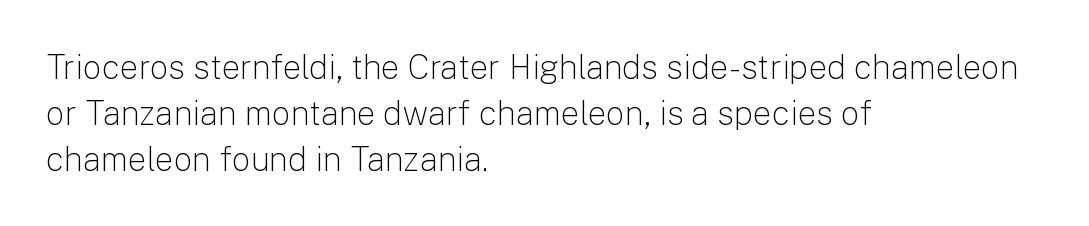
Leading: standard. Look at the bottom of the vertical strokes: they stop flat, with no serifs. Posture: vertical. Does extra space separate the letters? No, they use regular spacing.
